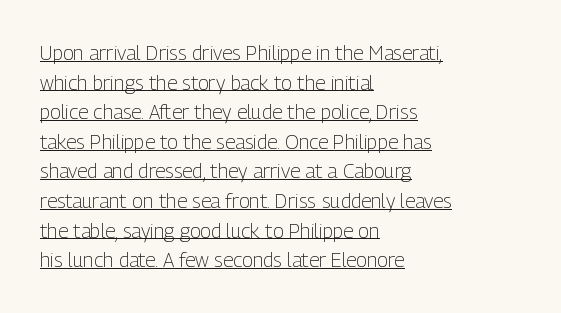
{"italic": "no", "bold": "no", "underline": "yes", "align": "left", "line_spacing": "normal", "line_spacing_ratio": 1.48, "letter_spacing": "normal", "letter_spacing_em": 0.0, "glyph_px": 20}
